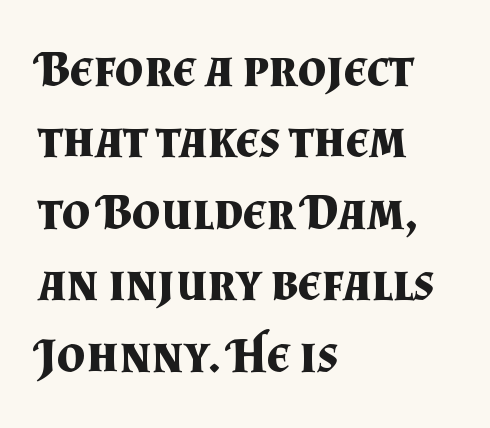
{"serif": "yes", "italic": "no", "bold": "yes", "weight": "bold", "width": "normal", "stroke_contrast": "medium", "x_height": "small", "monospaced": "no", "underline": "no", "align": "left", "line_spacing": "normal", "line_spacing_ratio": 1.43, "letter_spacing": "normal", "letter_spacing_em": 0.0, "glyph_px": 50}
